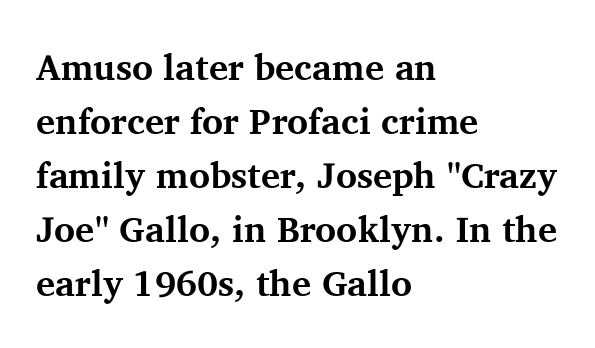
The image shows 36 px bold serif type, upright; set left-aligned, normal line spacing (1.5x), normal letter spacing, not underlined; medium stroke contrast and a medium x-height.
